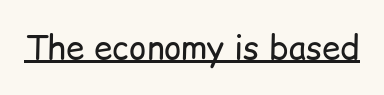
The image shows 33 px regular-weight sans-serif type, upright; set normal letter spacing, underlined; low stroke contrast and a medium x-height.
